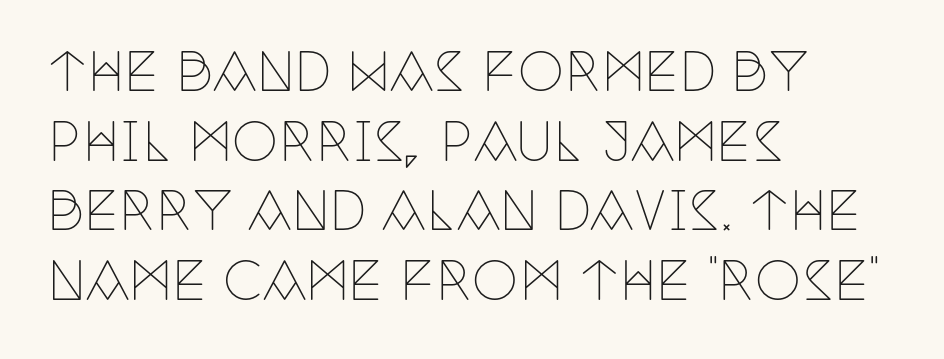
{"serif": "yes", "italic": "no", "bold": "no", "weight": "thin", "width": "condensed", "stroke_contrast": "low", "x_height": "large", "monospaced": "no", "underline": "no", "align": "left", "line_spacing": "normal", "line_spacing_ratio": 1.34, "letter_spacing": "normal", "letter_spacing_em": 0.0, "glyph_px": 52}
